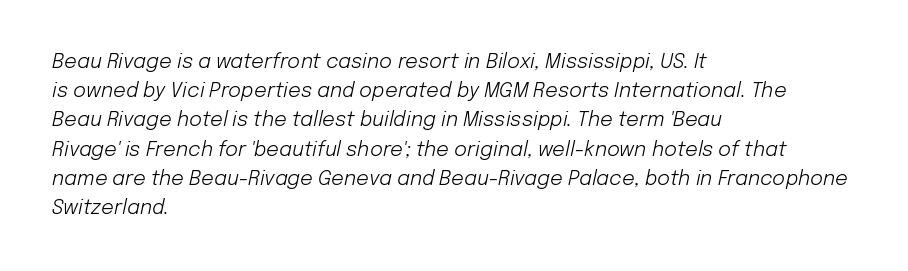
{"italic": "yes", "lean": "right", "slant_degrees": 12, "bold": "no", "underline": "no", "align": "left", "line_spacing": "normal", "line_spacing_ratio": 1.46, "letter_spacing": "normal", "letter_spacing_em": 0.0, "glyph_px": 20}
